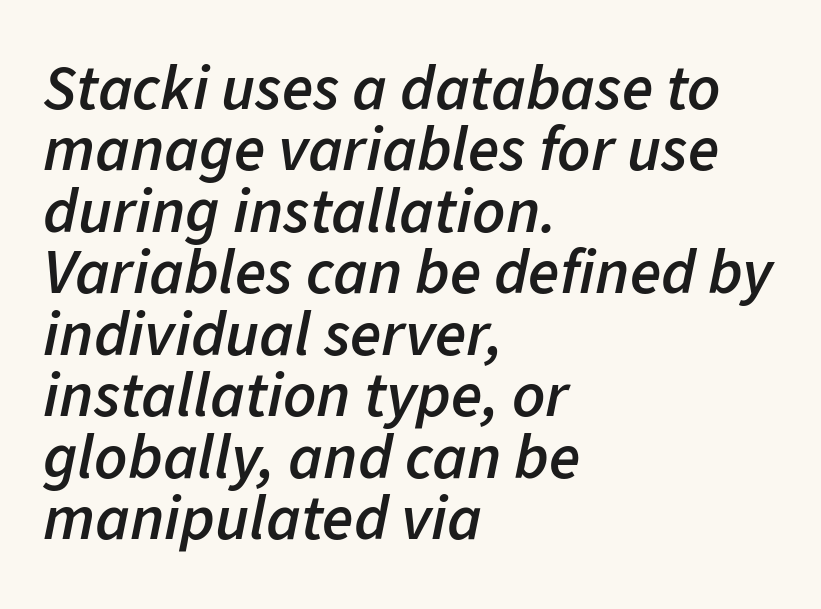
The image shows 64 px semibold type, italic (leaning right); set left-aligned, tight line spacing (0.96x), normal letter spacing, not underlined; low stroke contrast and a medium x-height.
